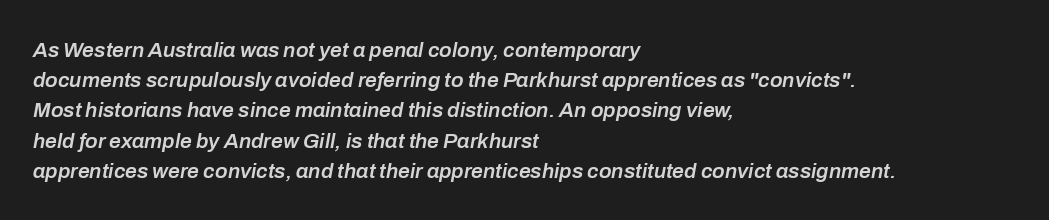
The image shows 21 px text type, italic (leaning right); set left-aligned, normal line spacing (1.44x), normal letter spacing, not underlined.
